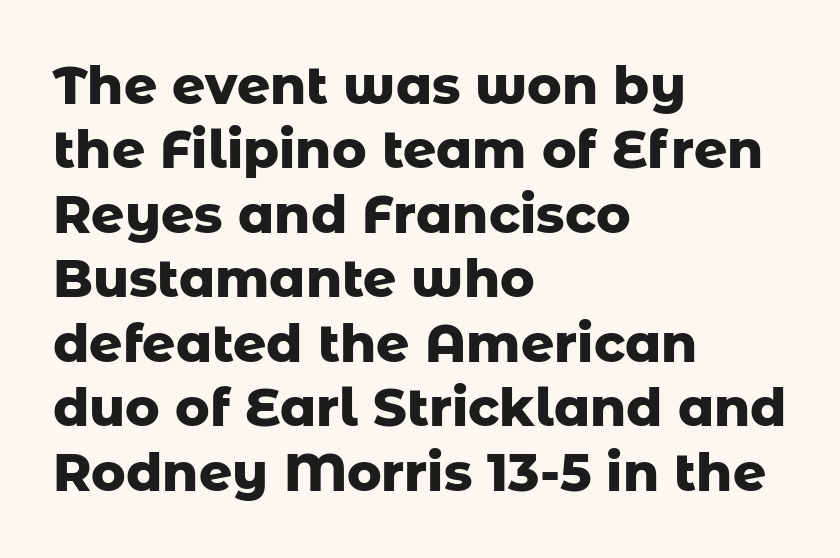
{"serif": "no", "italic": "no", "bold": "yes", "weight": "heavy", "width": "normal", "stroke_contrast": "low", "x_height": "medium", "monospaced": "no", "underline": "no", "align": "left", "line_spacing_ratio": 1.24, "letter_spacing": "normal", "letter_spacing_em": 0.0, "glyph_px": 52}
